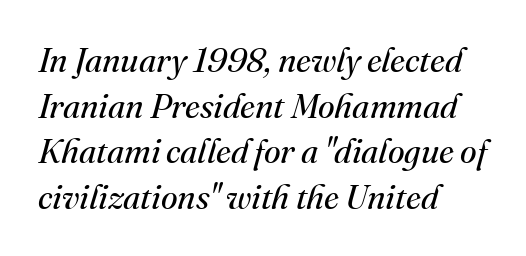
The weight would be labelled regular, book, light, or lighter still. These lines are set flush left with a ragged right edge. If you measured baseline to baseline, you'd find a middling distance. Each word holds together tightly as a unit, with standard inter-letter gaps. The typography opts for an oblique posture over an upright one.
